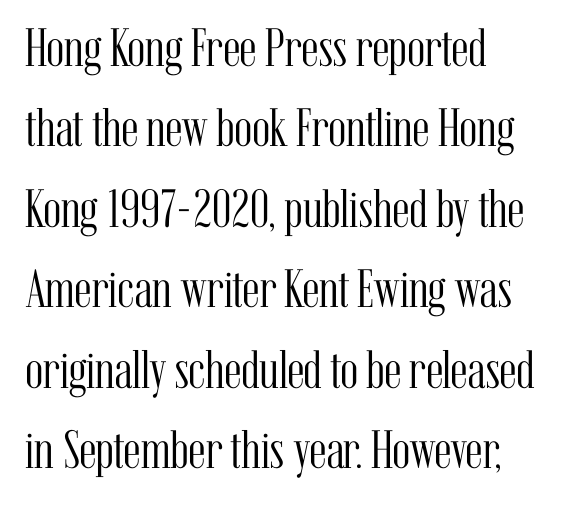
Line spacing here is normal. Spacing verdict: proportional, widths tailored to each character. Is this a heavy cut? Hardly; it is regular or lighter. Letter spacing: default.
